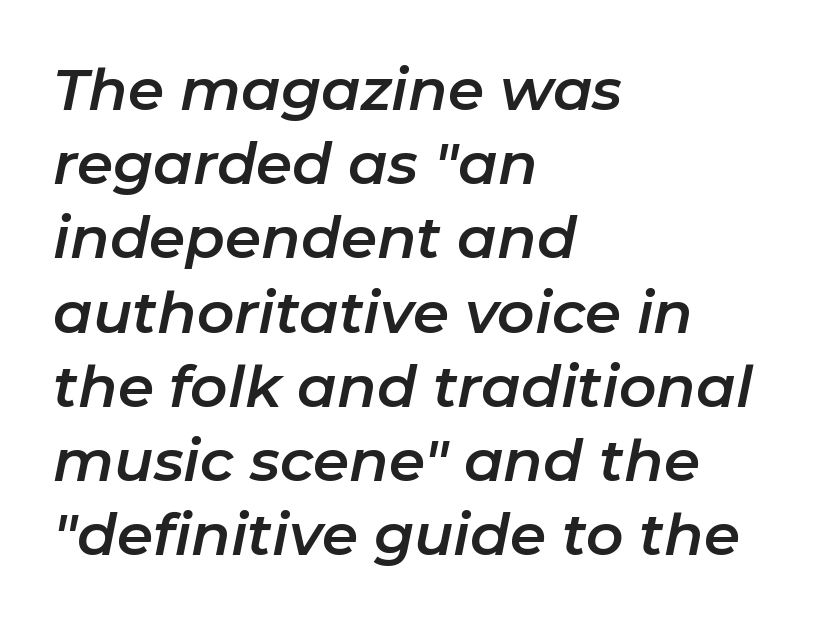
Would a proofreader flag this as italicized? Yes. Typeset ragged right — the left edge is the straight one. Beneath every word, the page is bare. This rendering leaves character spacing at its baseline value. Leading matches the norm, producing a regular column.
